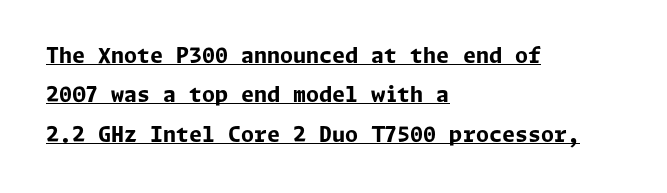
Characters remain perfectly vertical along every line. The sample's only ornament is a line tracing under the words. Characters follow at the spacing the type designer built in. Its strokes are broad and dark, the hallmark of bold type. Line beginnings align vertically; line endings do not.
